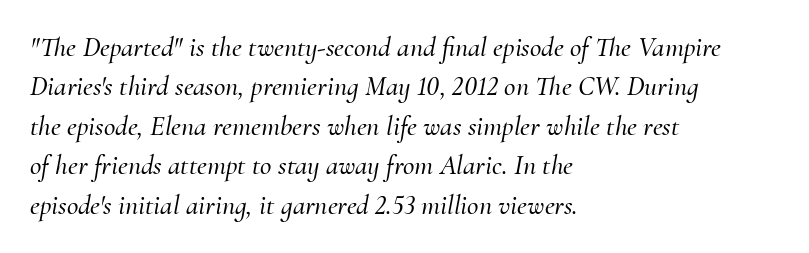
Spacing between characters is what you'd get straight out of the box. Horizontal alignment here is leftward, the default for most running prose. The font's italic variant was chosen for this text. The rows are spaced the way most documents space them. The letters advance in unequal steps, a hallmark of proportional type.
